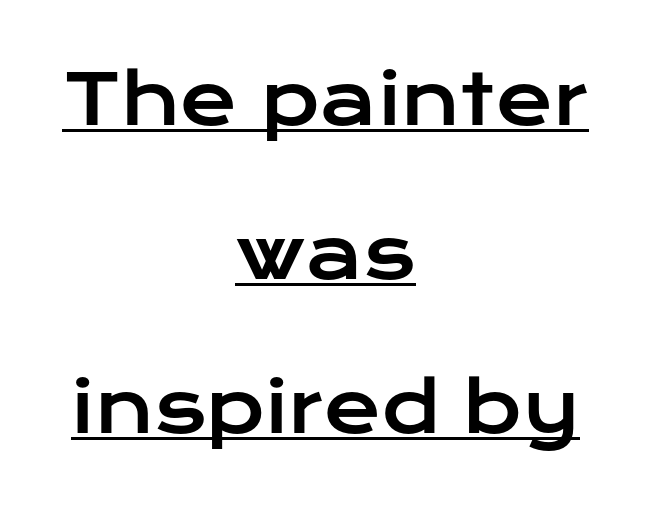
The image shows 70 px wide sans-serif type, upright; set centered, loose line spacing (2.2x), normal letter spacing, underlined; low stroke contrast and a medium x-height.
